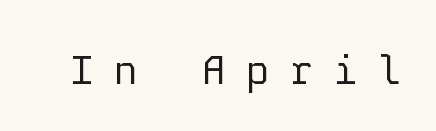
A light-to-regular cut is what we see here. These lines are rendered in a fixed-pitch font. The type family on display is of the sans-serif kind. Letters rest on an invisible, unmarked baseline. This sample uses expanded letter spacing, leaving extra air between glyphs.
